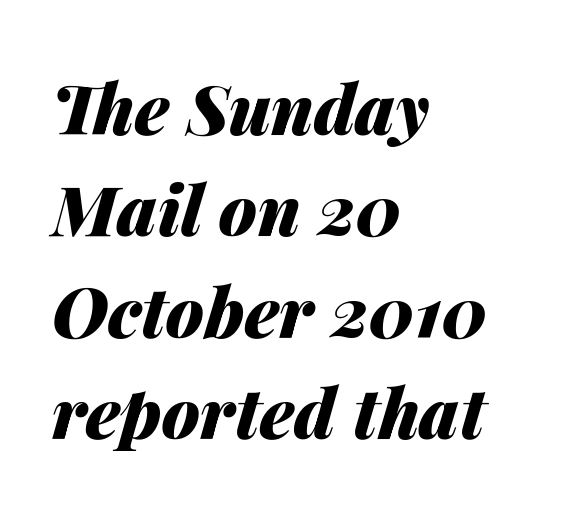
Honestly, the letter spacing is just normal — you wouldn't notice it. The words here are not underlined. Notice how thick the strokes are: this is what a full bold looks like. Proportional: the letters do not fall into vertical columns.
